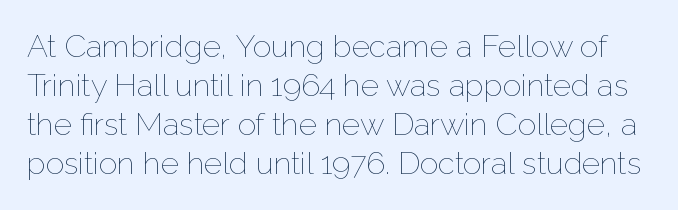
{"italic": "no", "bold": "no", "weight": "thin", "width": "normal", "stroke_contrast": "low", "x_height": "medium", "monospaced": "no", "underline": "no", "line_spacing": "normal", "line_spacing_ratio": 1.26, "letter_spacing": "normal", "letter_spacing_em": 0.0, "glyph_px": 31}
